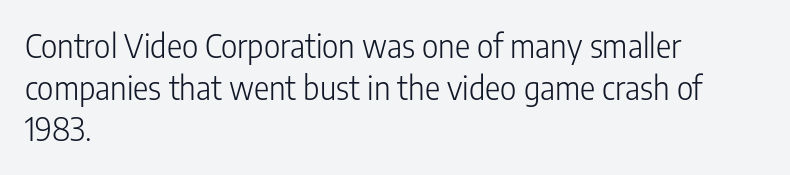
Vertical stems look standard width or narrower in stroke. Check where the strokes stop: nothing finishes them off — pure sans. Underline: absent. Whoever set this chose a conventional vertical rhythm. The passage shown is typed in a proportional face where columns would drift. Standard letterfit; no display-style spreading of the glyphs.
